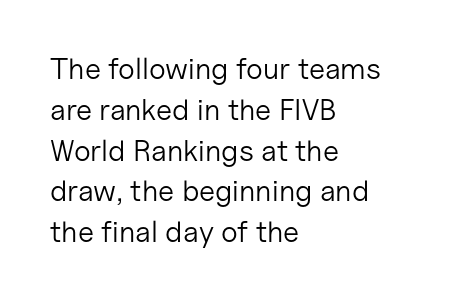
{"serif": "no", "italic": "no", "bold": "no", "weight": "light", "width": "normal", "stroke_contrast": "low", "x_height": "medium", "monospaced": "no", "underline": "no", "align": "left", "line_spacing": "normal", "line_spacing_ratio": 1.36, "letter_spacing": "normal", "letter_spacing_em": 0.0, "glyph_px": 30}
